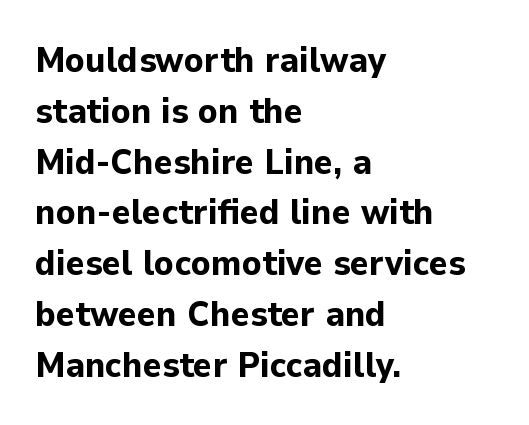
Q: Is the text bold? A: Yes.
Q: Is the text italic (slanted)? A: No, it is upright.
Q: Is the typeface a serif or a sans-serif typeface? A: Sans-serif.
Q: Is the text underlined? A: No.
Q: How is the paragraph aligned? A: Left-aligned.
Q: Is the spacing between letters normal or unusually wide? A: Normal.
Q: Is the spacing between lines tight, normal or loose? A: Normal.
Q: Width (condensed, normal, or wide)? A: Normal.
Q: Stroke contrast? A: Low.
Q: x-height? A: Medium.
Q: Monospaced? A: No.
